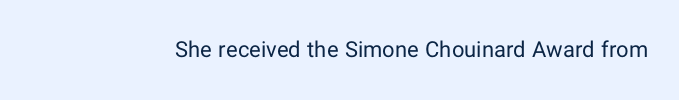
Q: Is the text bold? A: No.
Q: Is the text italic (slanted)? A: No, it is upright.
Q: Is the text underlined? A: No.
Q: Is the spacing between letters normal or unusually wide? A: Normal.
